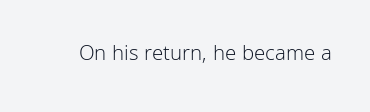
Q: Is the text bold? A: No.
Q: Is the text italic (slanted)? A: No, it is upright.
Q: Is the text underlined? A: No.
Q: Is the spacing between letters normal or unusually wide? A: Normal.
